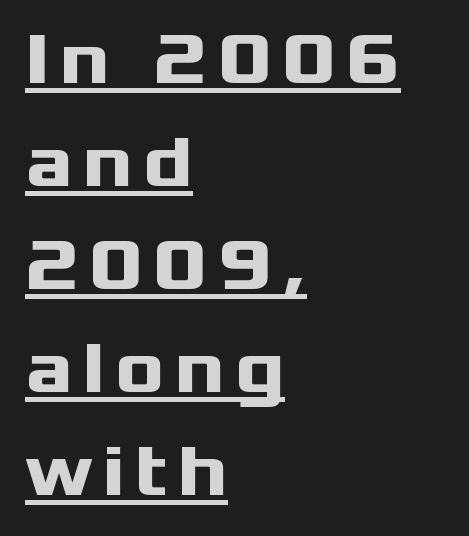
The rendering anchors every line to the left-hand side. Does a line run under the words? Yes, clearly. Regular leading. Quick note: not italic, upright. Weight check: bold — yes, fully. Proportional: the letters do not fall into vertical columns.
